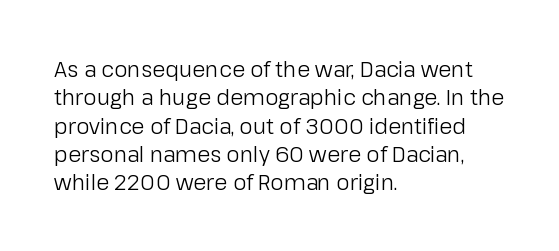
Evenly set lines give the paragraph a standard silhouette. Students, note that the glyphs here touch the page at normal intervals. In terms of posture, this sample is upright. Typeset ragged right — the left edge is the straight one.
